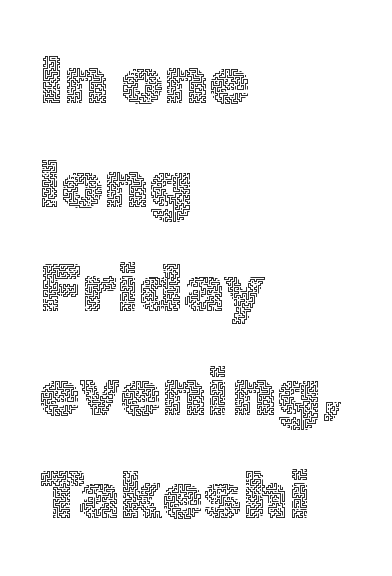
The image shows 67 px thin type, upright; set left-aligned, normal line spacing (1.55x), normal letter spacing, not underlined; a medium x-height.
